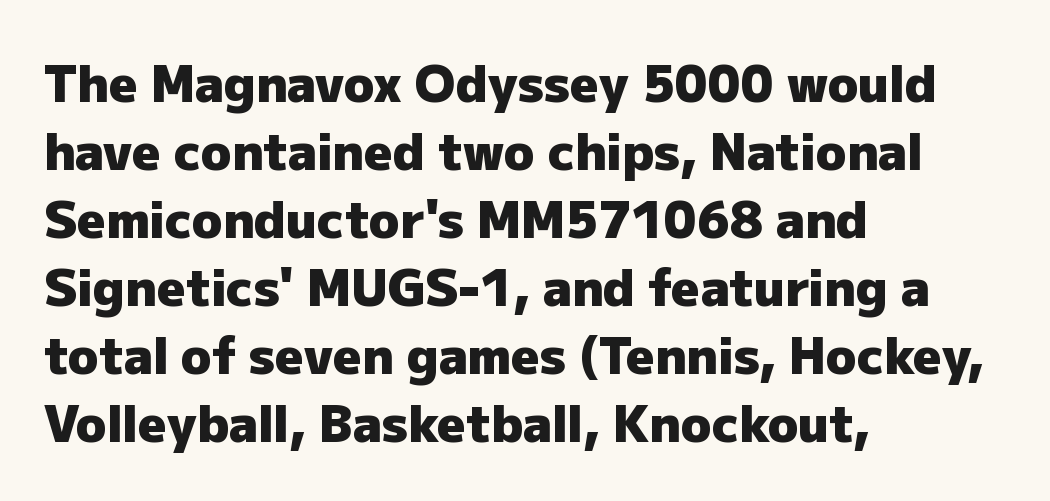
Q: Is the text bold? A: Yes.
Q: Is the text italic (slanted)? A: No, it is upright.
Q: Is the typeface a serif or a sans-serif typeface? A: Sans-serif.
Q: Is the text underlined? A: No.
Q: How is the paragraph aligned? A: Left-aligned.
Q: Is the spacing between letters normal or unusually wide? A: Normal.
Q: Is the spacing between lines tight, normal or loose? A: Normal.
Q: Width (condensed, normal, or wide)? A: Normal.
Q: Stroke contrast? A: Low.
Q: x-height? A: Medium.
Q: Monospaced? A: No.
